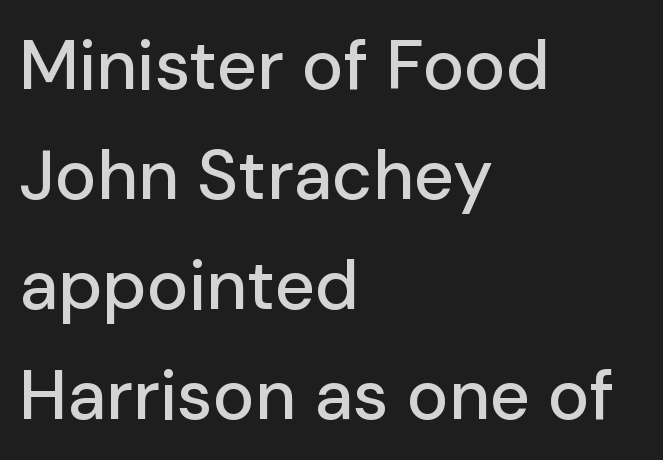
Q: Is the text italic (slanted)? A: No, it is upright.
Q: Is the typeface a serif or a sans-serif typeface? A: Sans-serif.
Q: Is the text underlined? A: No.
Q: How is the paragraph aligned? A: Left-aligned.
Q: Is the spacing between letters normal or unusually wide? A: Normal.
Q: Is the spacing between lines tight, normal or loose? A: Normal.
Q: Width (condensed, normal, or wide)? A: Normal.
Q: Stroke contrast? A: Low.
Q: x-height? A: Medium.
Q: Monospaced? A: No.
